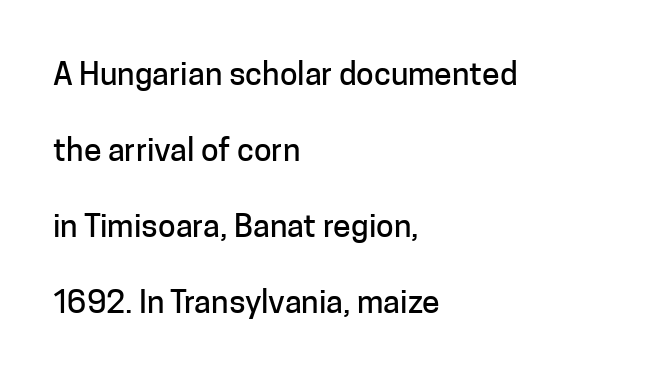
Q: Is the text italic (slanted)? A: No, it is upright.
Q: Is the typeface a serif or a sans-serif typeface? A: Sans-serif.
Q: Is the text underlined? A: No.
Q: How is the paragraph aligned? A: Left-aligned.
Q: Is the spacing between letters normal or unusually wide? A: Normal.
Q: Is the spacing between lines tight, normal or loose? A: Loose.
Q: Width (condensed, normal, or wide)? A: Normal.
Q: Stroke contrast? A: Low.
Q: x-height? A: Medium.
Q: Monospaced? A: No.
